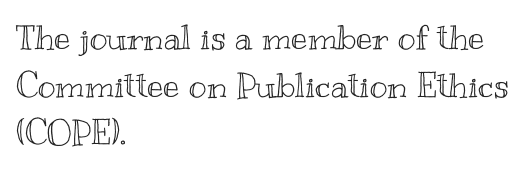
Horizontal alignment here is leftward, the default for most running prose. The gaps between neighbouring characters are ordinary and unremarkable. Type without underlining. The passage shown stacks its lines at a standard gap. Spacing verdict: proportional, widths tailored to each character.
